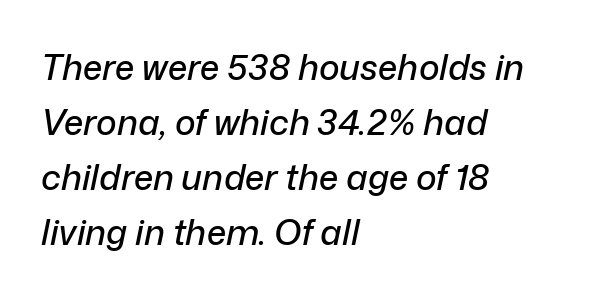
{"italic": "yes", "lean": "right", "slant_degrees": 12, "width": "normal", "stroke_contrast": "low", "x_height": "medium", "monospaced": "no", "underline": "no", "align": "left", "line_spacing": "normal", "line_spacing_ratio": 1.57, "letter_spacing": "normal", "letter_spacing_em": 0.0, "glyph_px": 35}
